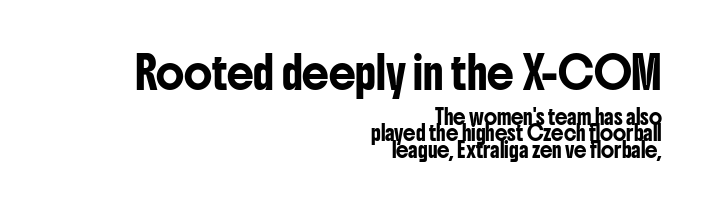
{"serif": "no", "italic": "no", "width": "condensed", "stroke_contrast": "low", "x_height": "medium", "monospaced": "no", "underline": "no", "align": "right", "line_spacing_ratio": 1.17, "letter_spacing": "normal", "letter_spacing_em": 0.0, "larger_block": "first", "size_ratio": 2.14, "glyph_px": 30}
